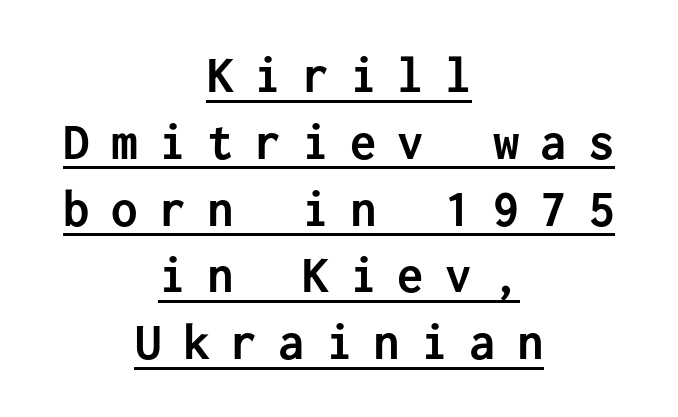
{"serif": "no", "italic": "no", "bold": "yes", "weight": "semibold", "width": "normal", "stroke_contrast": "low", "x_height": "medium", "monospaced": "yes", "underline": "yes", "align": "center", "line_spacing": "normal", "line_spacing_ratio": 1.26, "letter_spacing": "wide", "letter_spacing_em": 0.4, "glyph_px": 53}
